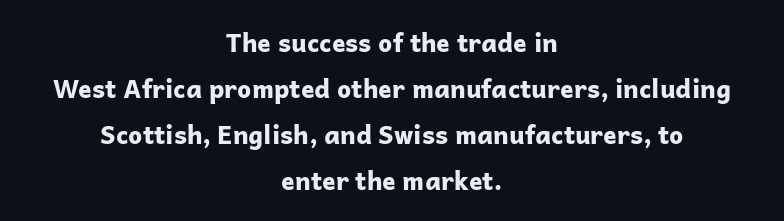
Q: Is the text bold? A: Yes.
Q: Is the text italic (slanted)? A: No, it is upright.
Q: Is the text underlined? A: No.
Q: How is the paragraph aligned? A: Centered.
Q: Is the spacing between letters normal or unusually wide? A: Normal.
